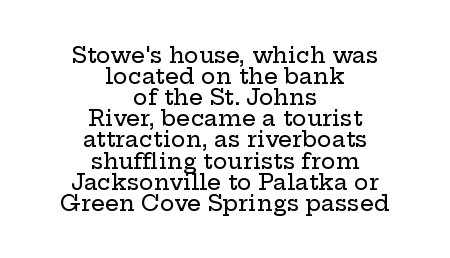
The image shows 22 px text type, upright; set centered, tight line spacing (0.96x), normal letter spacing, not underlined.
